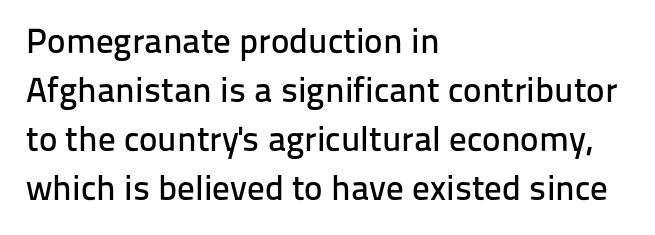
The image shows 35 px sans-serif type, upright; set left-aligned, normal line spacing (1.4x), normal letter spacing, not underlined; low stroke contrast and a medium x-height.
